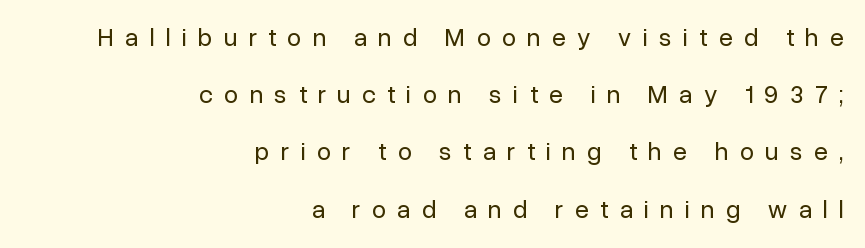
Q: Is the text bold? A: No.
Q: Is the text italic (slanted)? A: No, it is upright.
Q: Is the text underlined? A: No.
Q: How is the paragraph aligned? A: Right-aligned.
Q: Is the spacing between letters normal or unusually wide? A: Unusually wide.
Q: Is the spacing between lines tight, normal or loose? A: Loose.
